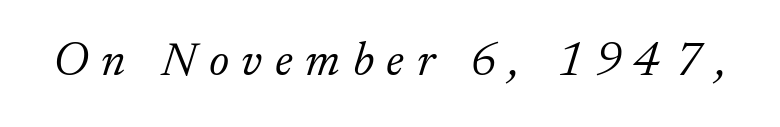
Note the varied advance widths — an 'i' is clearly narrower than an 'm'. This sample uses an oblique cut, with every glyph tilted off the vertical. Loose tracking; the words dissolve into strings of separated letters. Any mark beneath the type? The region is blank.
